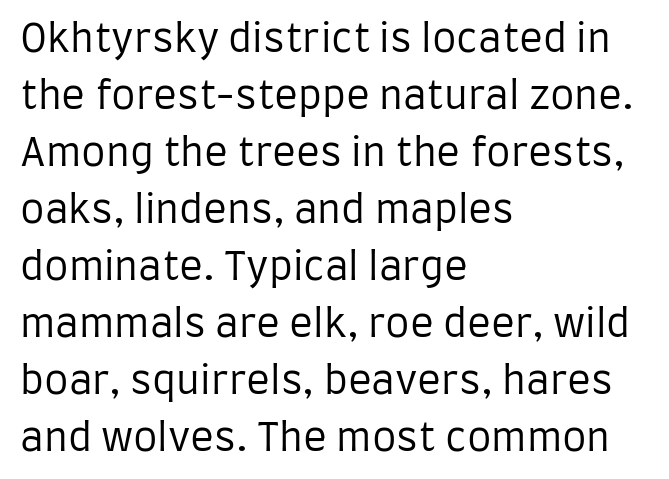
The image shows 39 px regular-weight, condensed sans-serif type, upright; set left-aligned, normal line spacing (1.46x), normal letter spacing, not underlined; low stroke contrast and a large x-height.
